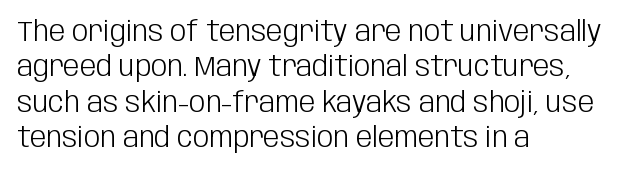
Q: Is the text bold? A: No.
Q: Is the text italic (slanted)? A: No, it is upright.
Q: Is the typeface a serif or a sans-serif typeface? A: Sans-serif.
Q: Is the text underlined? A: No.
Q: How is the paragraph aligned? A: Left-aligned.
Q: Is the spacing between letters normal or unusually wide? A: Normal.
Q: Width (condensed, normal, or wide)? A: Condensed.
Q: Stroke contrast? A: Low.
Q: x-height? A: Large.
Q: Monospaced? A: No.
